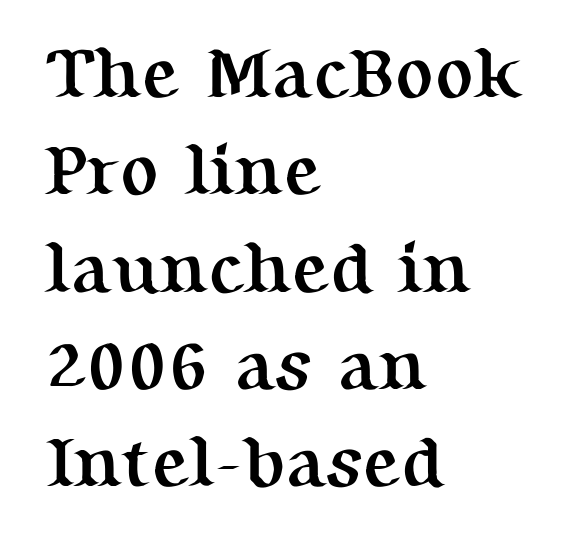
{"serif": "yes", "italic": "no", "bold": "yes", "weight": "semibold", "width": "normal", "stroke_contrast": "medium", "x_height": "medium", "monospaced": "no", "underline": "no", "align": "left", "line_spacing": "normal", "line_spacing_ratio": 1.37, "letter_spacing": "normal", "letter_spacing_em": 0.0, "glyph_px": 71}
